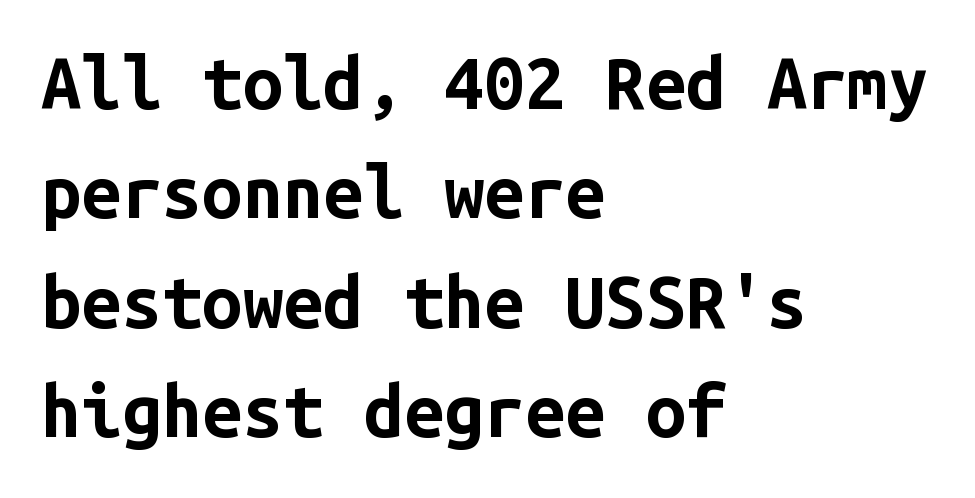
The image shows 72 px bold sans-serif type, upright, monospaced; set left-aligned, normal line spacing (1.52x), normal letter spacing, not underlined; low stroke contrast and a medium x-height.
